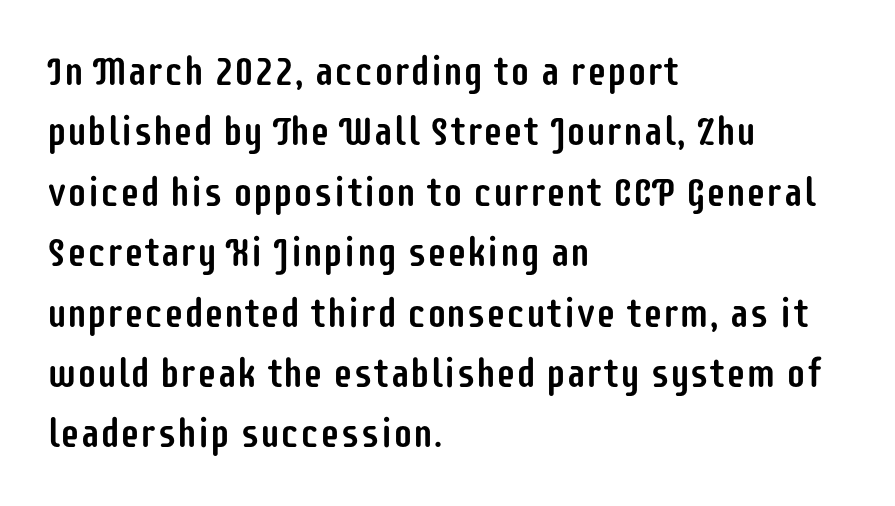
{"serif": "no", "italic": "no", "width": "condensed", "stroke_contrast": "low", "x_height": "large", "monospaced": "no", "underline": "no", "align": "left", "line_spacing": "normal", "line_spacing_ratio": 1.51, "letter_spacing": "normal", "letter_spacing_em": 0.0, "glyph_px": 40}
